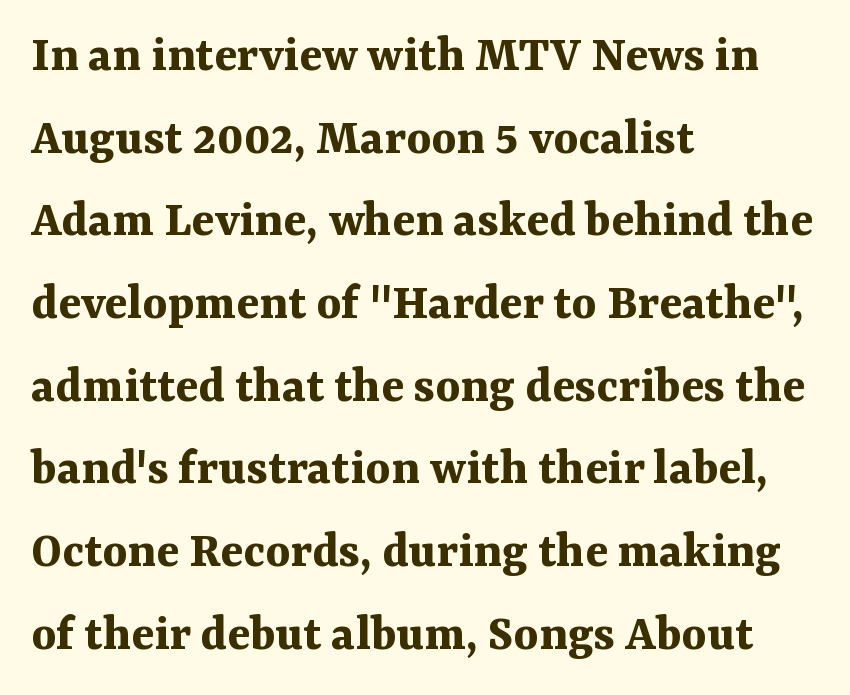
Typesetter's note: full bold, strokes at maximum text heaviness. To sum up the face: it has serifs. Evenly set lines give the paragraph a standard silhouette. This rendering leaves character spacing at its baseline value.
